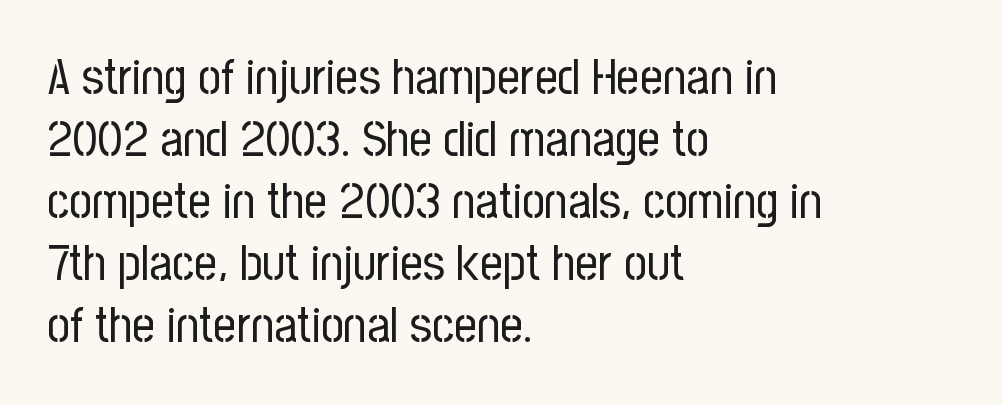
Only glyphs here, with clear space below each row. Honestly, the letter spacing is just normal — you wouldn't notice it. The compositor pushed each line to the left boundary. Italic: no, the glyphs are upright roman. Is this a fixed-width face? No — the glyphs have proportional, varying widths.
